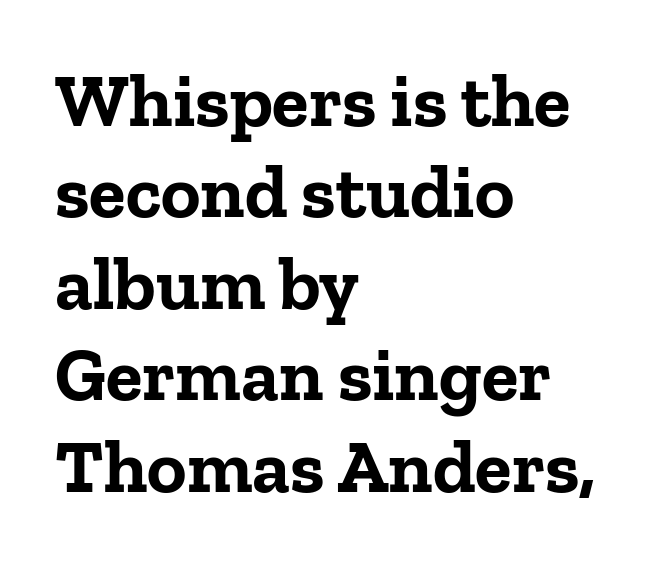
The paragraph shown leans on its left margin. This sample uses a serif face. Honestly, the letter spacing is just normal — you wouldn't notice it. Varying glyph widths throughout — classic text-font behaviour. The specimen reads as upright at a glance.
